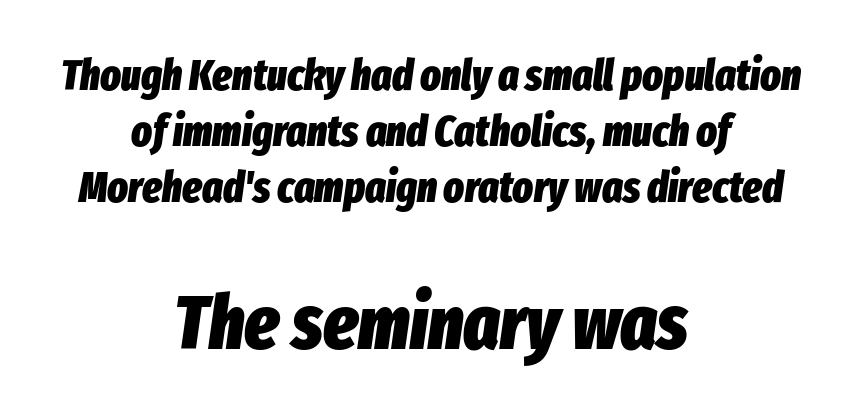
The image shows 76 px heavy, condensed type, italic (leaning right); set centered, normal line spacing (1.3x), normal letter spacing, not underlined; the second (bottom) block is 1.77x larger; low stroke contrast and a medium x-height.
